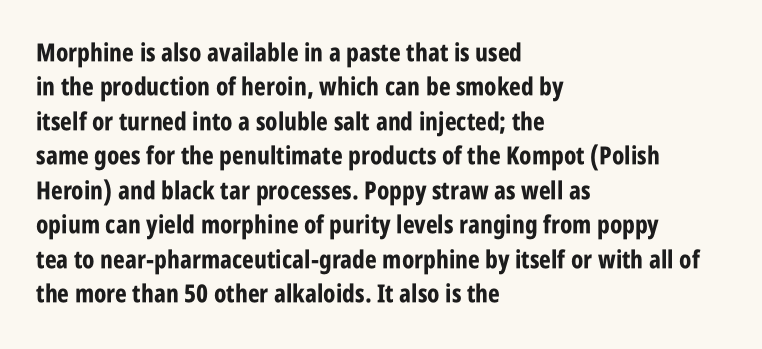
The image shows 25 px bold type, upright; set left-aligned, normal line spacing (1.38x), normal letter spacing, not underlined.
